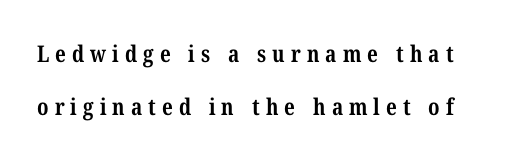
Glance below the letters and you will spot only blank space. Set as a true bold cut, around the 700 mark. You could fit nearly another row in the gap between these rows. Words appear elongated and porous because spacing is wide.
